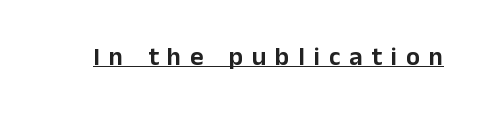
The image shows 26 px text type, upright; set unusually wide letter spacing (+0.34 em), underlined.
